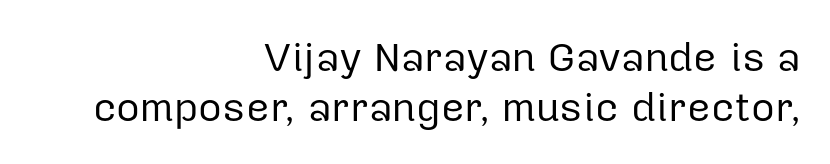
{"serif": "no", "italic": "no", "bold": "no", "weight": "regular", "width": "normal", "stroke_contrast": "low", "x_height": "medium", "monospaced": "no", "underline": "no", "align": "right", "line_spacing_ratio": 1.23, "letter_spacing": "normal", "letter_spacing_em": 0.0, "glyph_px": 41}
